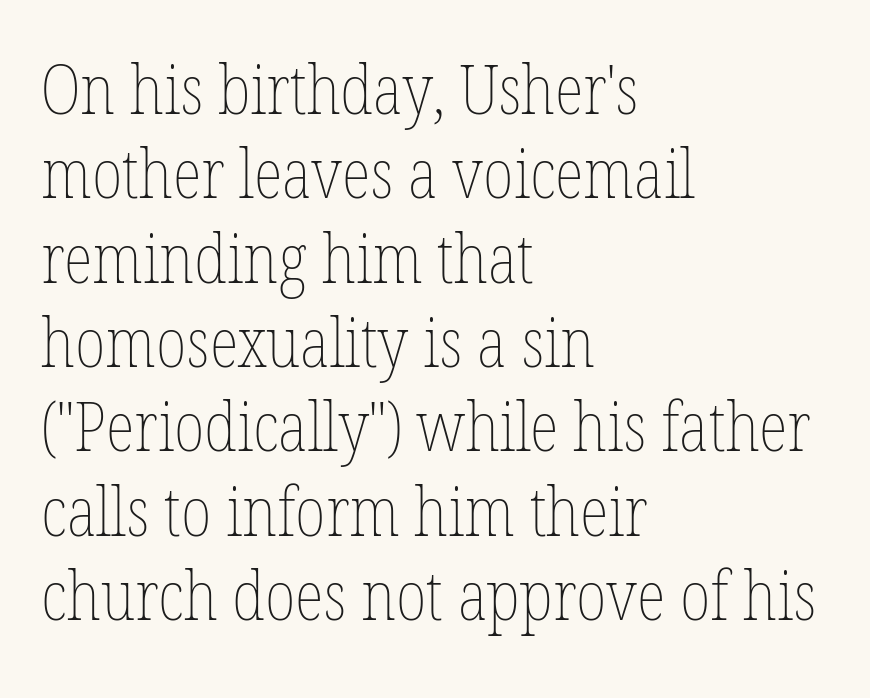
The image shows 68 px thin, condensed type, upright; set left-aligned, line spacing 1.24x, normal letter spacing, not underlined; low stroke contrast and a medium x-height.
